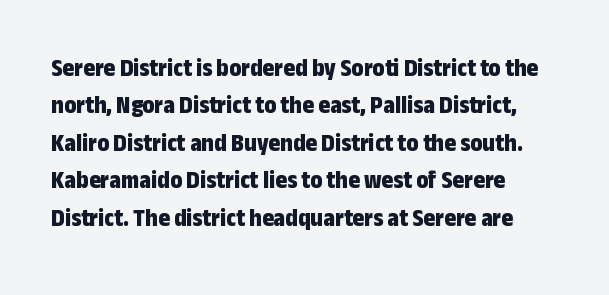
{"italic": "no", "bold": "yes", "underline": "no", "align": "left", "line_spacing": "normal", "line_spacing_ratio": 1.5, "letter_spacing": "normal", "letter_spacing_em": 0.0, "glyph_px": 25}
